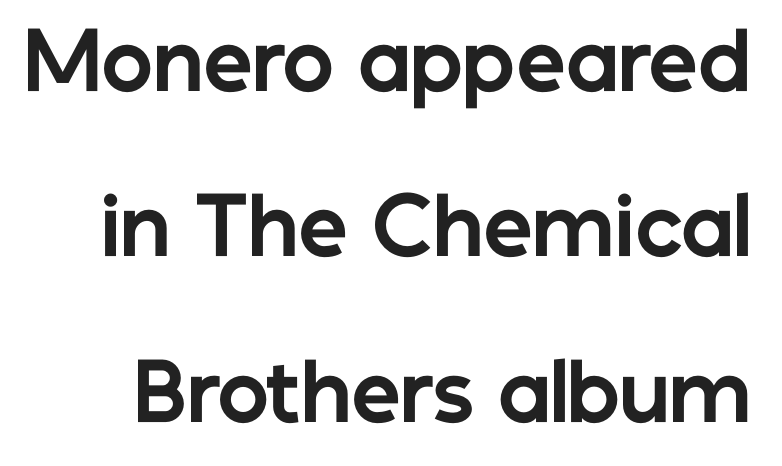
The image shows 78 px bold sans-serif type, upright; set loose line spacing (2.12x), normal letter spacing, not underlined; low stroke contrast and a medium x-height.
